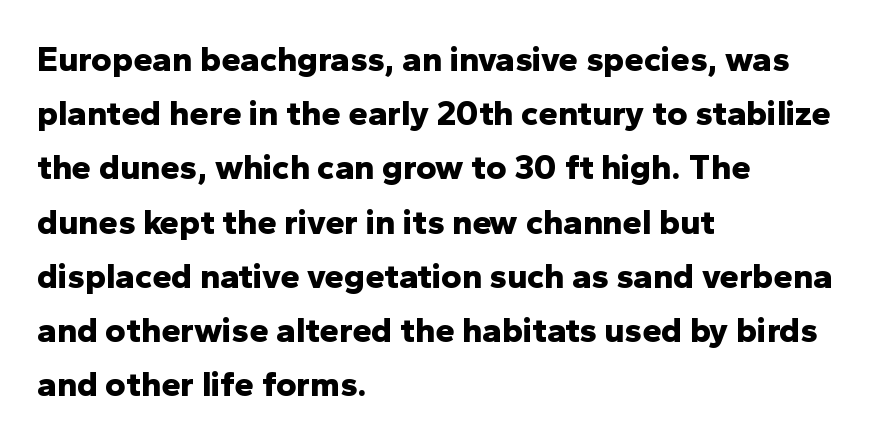
{"serif": "no", "italic": "no", "bold": "yes", "weight": "bold", "width": "normal", "stroke_contrast": "low", "x_height": "medium", "monospaced": "no", "underline": "no", "align": "left", "line_spacing": "normal", "line_spacing_ratio": 1.55, "letter_spacing": "normal", "letter_spacing_em": 0.0, "glyph_px": 35}
